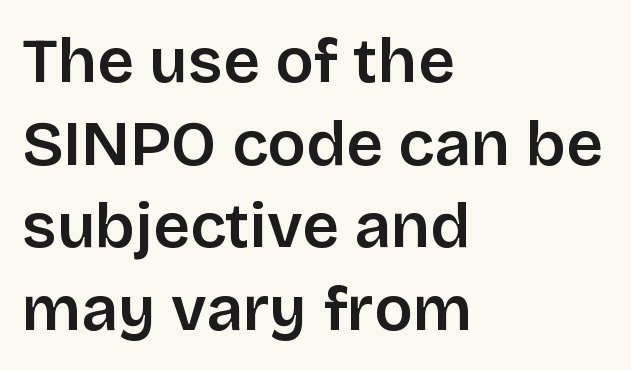
{"serif": "no", "italic": "no", "bold": "semi", "weight": "semibold", "width": "normal", "stroke_contrast": "low", "x_height": "large", "monospaced": "no", "underline": "no", "align": "left", "line_spacing": "normal", "line_spacing_ratio": 1.29, "letter_spacing": "normal", "letter_spacing_em": 0.0, "glyph_px": 64}
